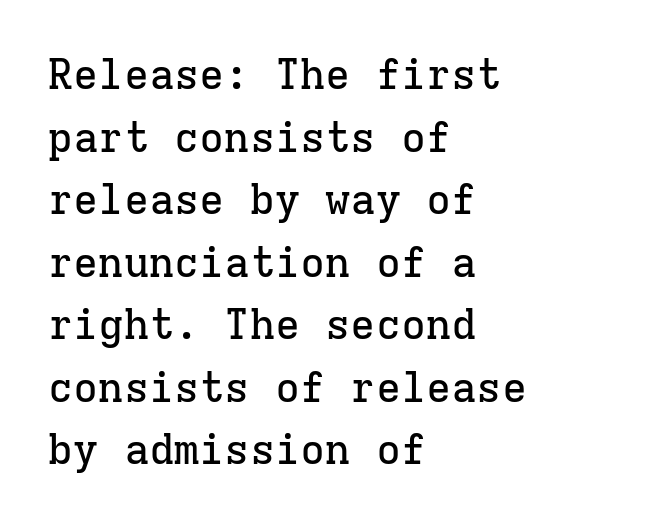
The image shows 42 px serif type, upright, monospaced; set left-aligned, normal line spacing (1.49x), normal letter spacing, not underlined; low stroke contrast and a medium x-height.
